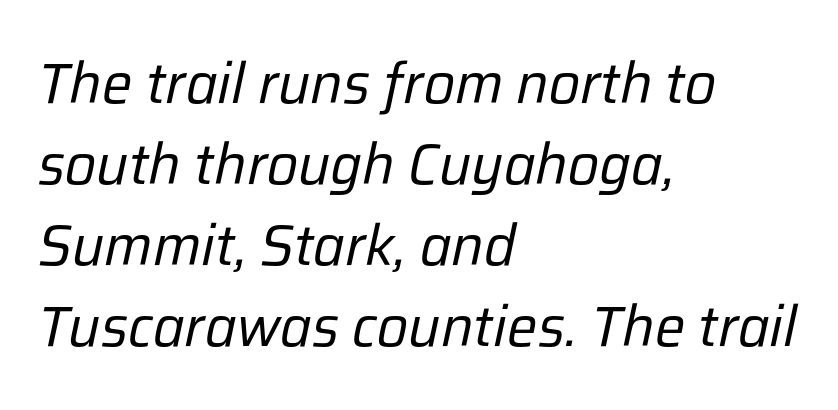
Compared with ordinary roman type, these characters are visibly tilted. In terms of leading, this rendering sits right in the middle. The letters advance in unequal steps, a hallmark of proportional type. No extra ink here — the face is not bold. The paragraph has a hard left edge and a soft right edge.
